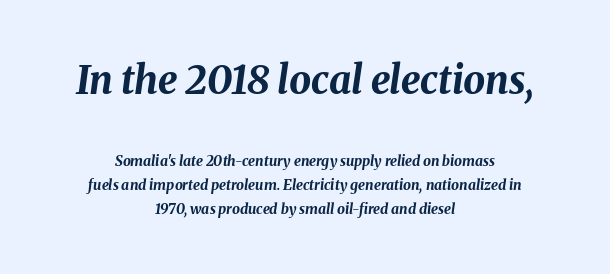
{"italic": "yes", "lean": "right", "slant_degrees": 8, "bold": "yes", "weight": "bold", "width": "normal", "stroke_contrast": "medium", "x_height": "medium", "monospaced": "no", "underline": "no", "align": "center", "line_spacing": "normal", "line_spacing_ratio": 1.7, "letter_spacing": "normal", "letter_spacing_em": 0.0, "larger_block": "first", "size_ratio": 2.79, "glyph_px": 39}
